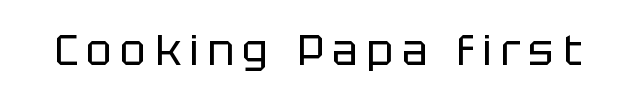
The image shows 43 px regular-weight sans-serif type, upright; set unusually wide letter spacing (+0.2 em), not underlined; low stroke contrast and a large x-height.
